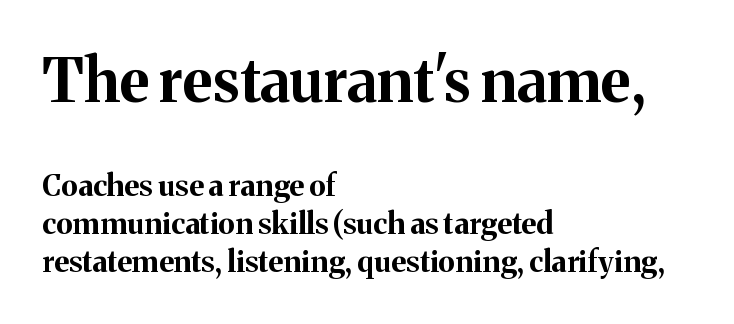
Q: Is the text bold? A: Yes.
Q: Is the text italic (slanted)? A: No, it is upright.
Q: Is the typeface a serif or a sans-serif typeface? A: Serif.
Q: Is the text underlined? A: No.
Q: How is the paragraph aligned? A: Left-aligned.
Q: Is the spacing between letters normal or unusually wide? A: Normal.
Q: Is the spacing between lines tight, normal or loose? A: Normal.
Q: Which block of text is set in a larger size, the first (top) or the second (bottom)? A: The first (top) one.
Q: Width (condensed, normal, or wide)? A: Normal.
Q: Stroke contrast? A: Medium.
Q: x-height? A: Medium.
Q: Monospaced? A: No.
